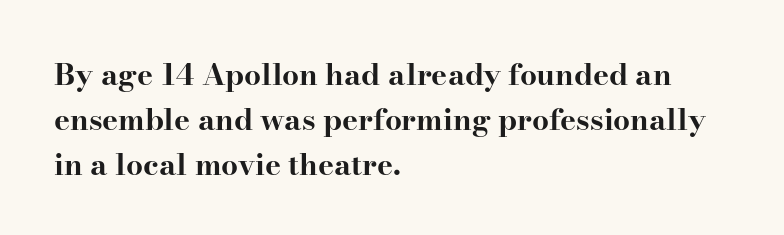
{"serif": "yes", "italic": "no", "bold": "yes", "weight": "bold", "width": "wide", "stroke_contrast": "high", "x_height": "small", "monospaced": "no", "underline": "no", "align": "left", "line_spacing": "normal", "line_spacing_ratio": 1.5, "letter_spacing": "normal", "letter_spacing_em": 0.0, "glyph_px": 30}
